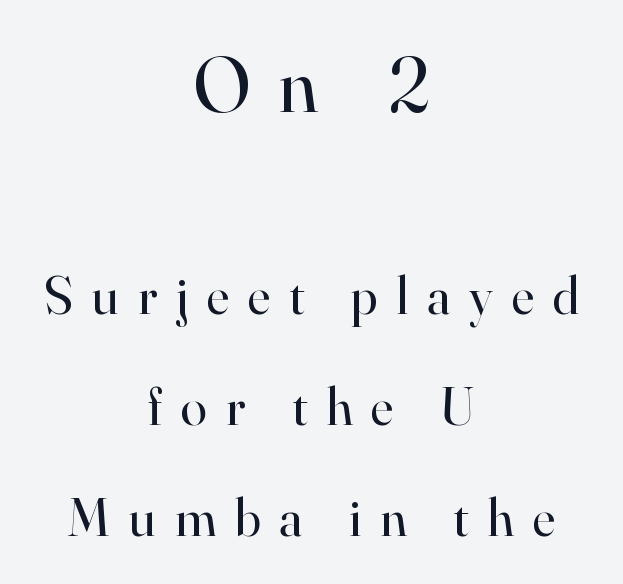
Q: Is the text bold? A: No.
Q: Is the text italic (slanted)? A: No, it is upright.
Q: Is the typeface a serif or a sans-serif typeface? A: Serif.
Q: Is the text underlined? A: No.
Q: How is the paragraph aligned? A: Centered.
Q: Is the spacing between letters normal or unusually wide? A: Unusually wide.
Q: Is the spacing between lines tight, normal or loose? A: Loose.
Q: Which block of text is set in a larger size, the first (top) or the second (bottom)? A: The first (top) one.
Q: Width (condensed, normal, or wide)? A: Normal.
Q: Stroke contrast? A: High.
Q: x-height? A: Small.
Q: Monospaced? A: No.
